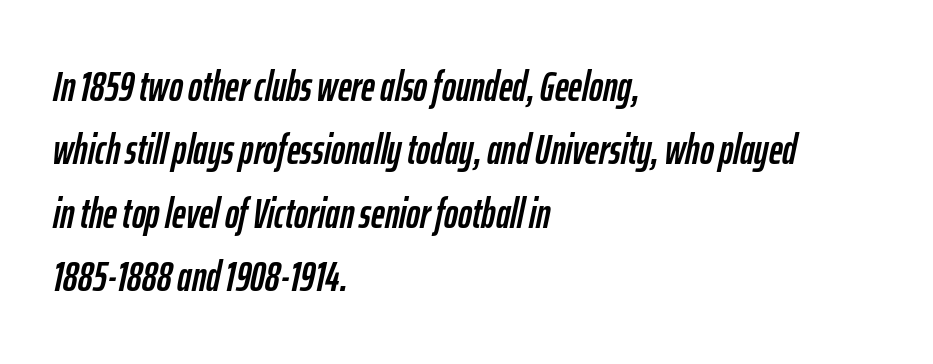
The image shows 42 px condensed type, italic (leaning right); set left-aligned, normal line spacing (1.51x), normal letter spacing, not underlined; low stroke contrast and a medium x-height.
